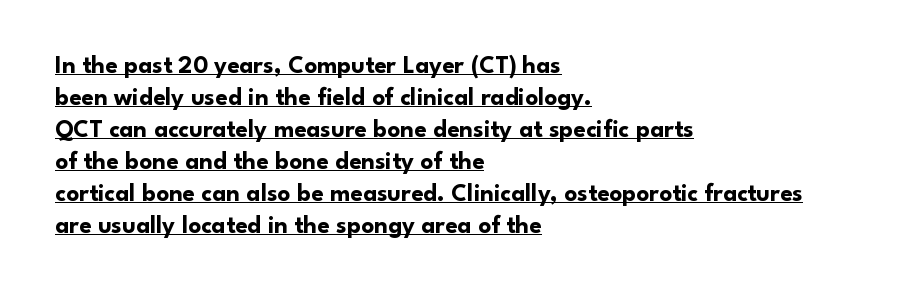
Q: Is the text bold? A: Yes.
Q: Is the text italic (slanted)? A: No, it is upright.
Q: Is the text underlined? A: Yes.
Q: How is the paragraph aligned? A: Left-aligned.
Q: Is the spacing between letters normal or unusually wide? A: Normal.
Q: Is the spacing between lines tight, normal or loose? A: Normal.
